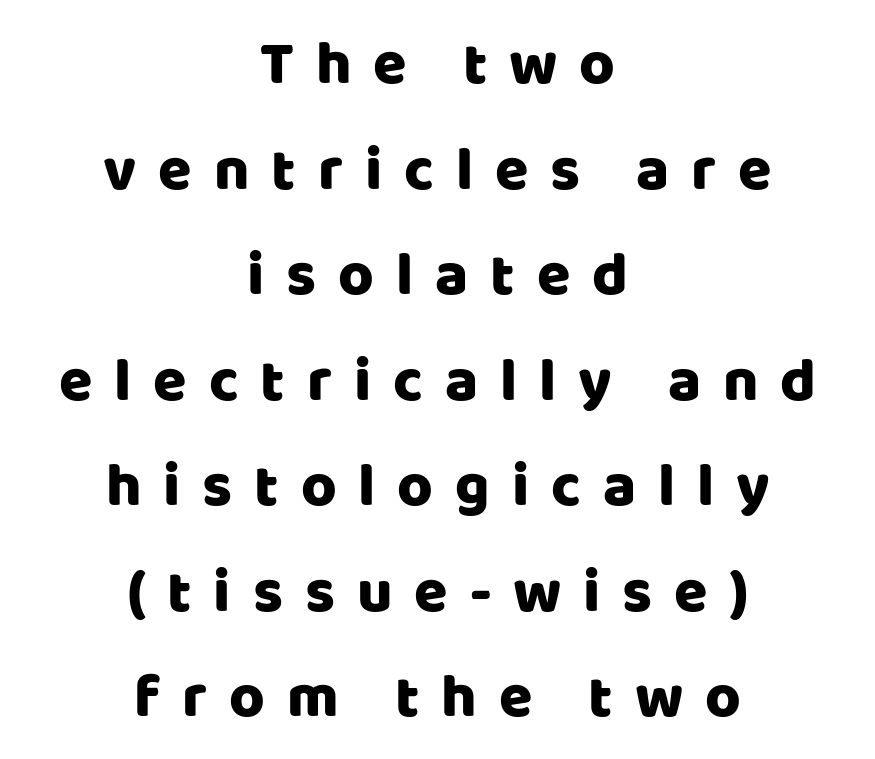
Q: Is the text italic (slanted)? A: No, it is upright.
Q: Is the typeface a serif or a sans-serif typeface? A: Sans-serif.
Q: Is the text underlined? A: No.
Q: How is the paragraph aligned? A: Centered.
Q: Is the spacing between letters normal or unusually wide? A: Unusually wide.
Q: Width (condensed, normal, or wide)? A: Normal.
Q: Stroke contrast? A: Low.
Q: x-height? A: Large.
Q: Monospaced? A: No.
